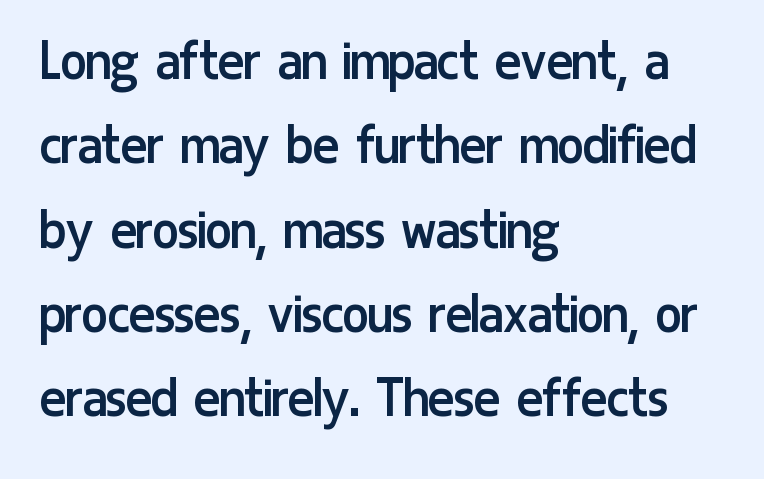
{"serif": "no", "italic": "no", "bold": "no", "weight": "regular", "width": "condensed", "stroke_contrast": "low", "x_height": "medium", "monospaced": "no", "underline": "no", "align": "left", "line_spacing": "normal", "line_spacing_ratio": 1.36, "letter_spacing": "normal", "letter_spacing_em": 0.0, "glyph_px": 62}
